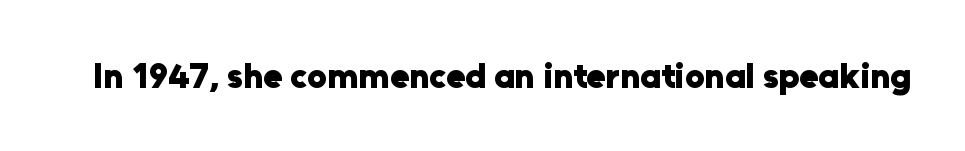
{"serif": "no", "italic": "no", "bold": "yes", "weight": "heavy", "width": "normal", "stroke_contrast": "low", "x_height": "medium", "monospaced": "no", "underline": "no", "letter_spacing": "normal", "letter_spacing_em": 0.0, "glyph_px": 35}
